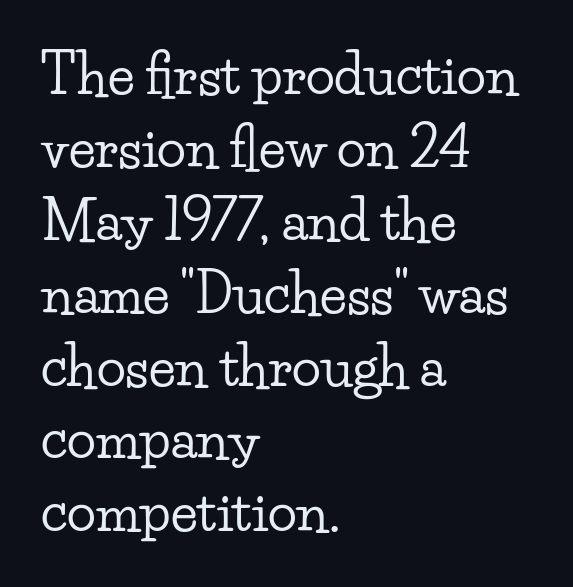
{"serif": "yes", "italic": "no", "width": "wide", "stroke_contrast": "low", "x_height": "small", "monospaced": "no", "underline": "no", "align": "left", "line_spacing": "normal", "line_spacing_ratio": 1.35, "letter_spacing": "normal", "letter_spacing_em": 0.0, "glyph_px": 54}
